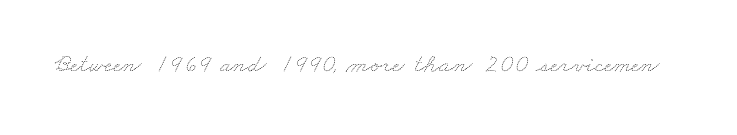
Vertical stems look standard width or narrower in stroke. Unmarked baselines from the first word to the last. There is no visible air inserted between adjacent glyphs.
